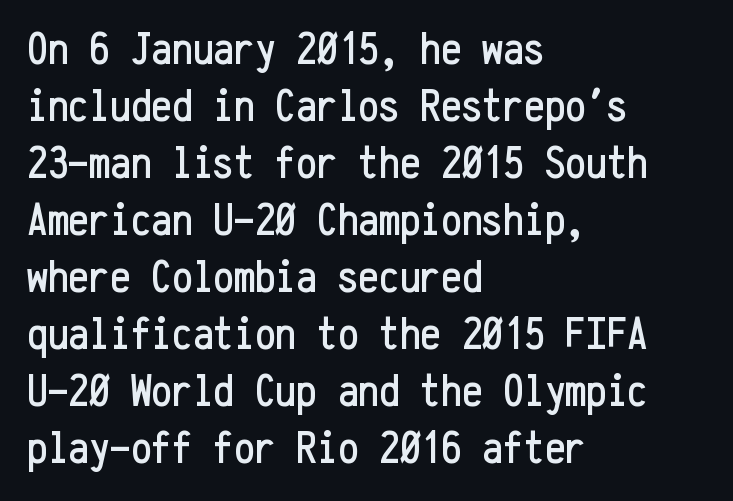
Unlike a traditional serif, this face leaves its strokes unadorned. Honestly, there is no underline to notice here at all. Teacher's note: observe the even left margin — that is flush-left alignment. Each word holds together tightly as a unit, with standard inter-letter gaps. These lines were composed using upright roman letters. The face used here is monospaced, like something from a code editor.
